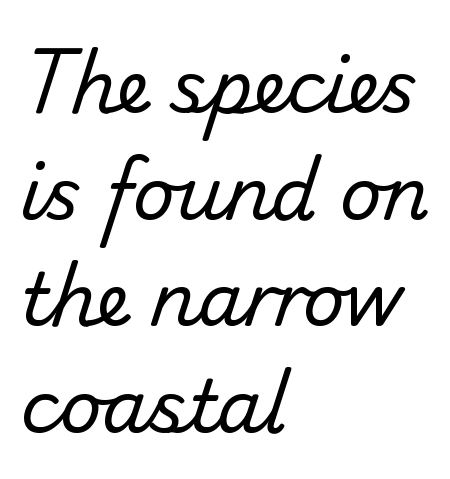
The image shows 72 px regular-weight sans-serif type; set left-aligned, normal line spacing (1.48x), normal letter spacing, not underlined; low stroke contrast and a small x-height.
